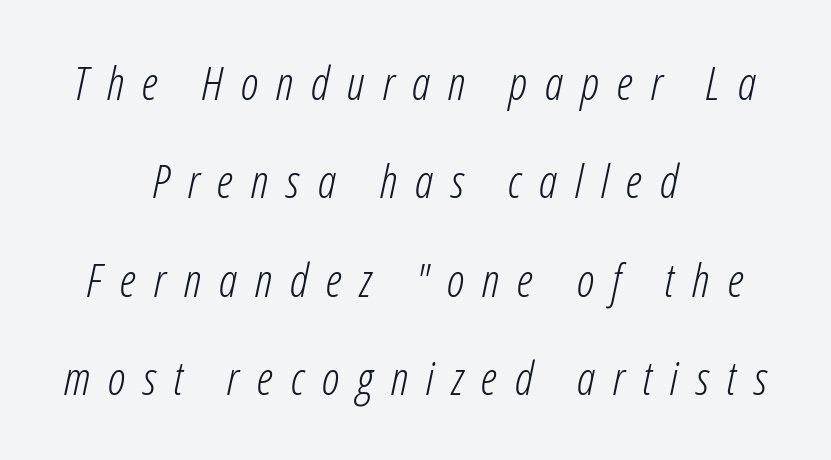
The image shows 46 px light, condensed type, italic (leaning right); set centered, loose line spacing (2.14x), unusually wide letter spacing (+0.39 em), not underlined; low stroke contrast and a medium x-height.
